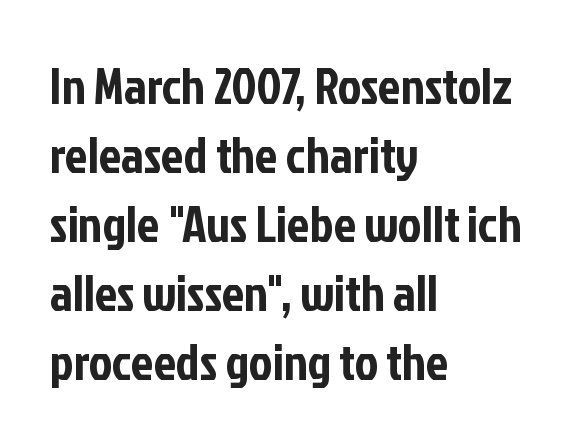
The image shows 50 px condensed sans-serif type, upright; set left-aligned, normal line spacing (1.38x), normal letter spacing, not underlined; low stroke contrast and a medium x-height.
